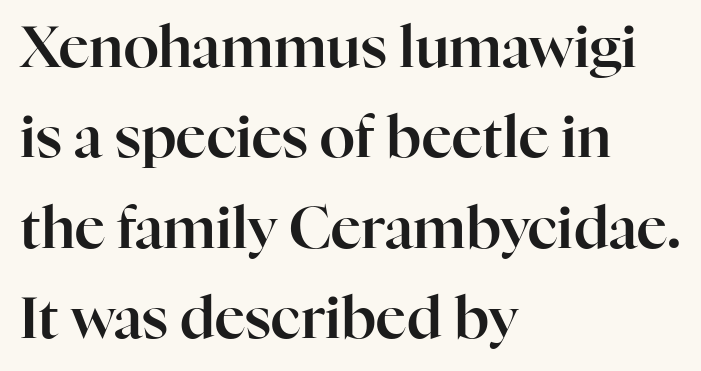
Q: Is the text italic (slanted)? A: No, it is upright.
Q: Is the typeface a serif or a sans-serif typeface? A: Serif.
Q: Is the text underlined? A: No.
Q: How is the paragraph aligned? A: Left-aligned.
Q: Is the spacing between letters normal or unusually wide? A: Normal.
Q: Is the spacing between lines tight, normal or loose? A: Normal.
Q: Width (condensed, normal, or wide)? A: Normal.
Q: Stroke contrast? A: High.
Q: x-height? A: Medium.
Q: Monospaced? A: No.
